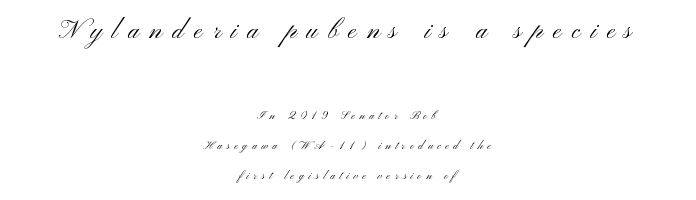
Any mark beneath the type? The region is blank. Type style note: lacks serifs. Words appear elongated and porous because spacing is wide.
